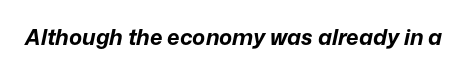
The image shows 22 px bold type, italic (leaning right); set normal letter spacing, not underlined.
